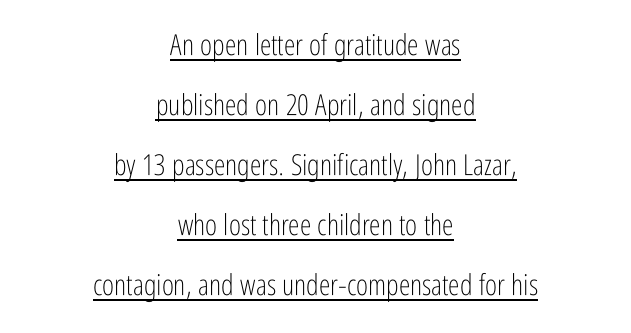
Compared with undecorated copy, this sample adds a rule below the words. Examine the stroke ends and you'll find no serifs. Each word holds together tightly as a unit, with standard inter-letter gaps. Posture: vertical. Both edges are ragged and mirror each other, which tells us the setting is centered.
